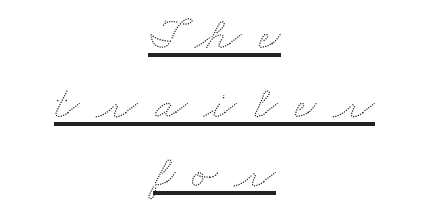
The image shows 47 px wide type; set centered, normal line spacing (1.47x), unusually wide letter spacing (+0.37 em), underlined; low stroke contrast and a small x-height.
